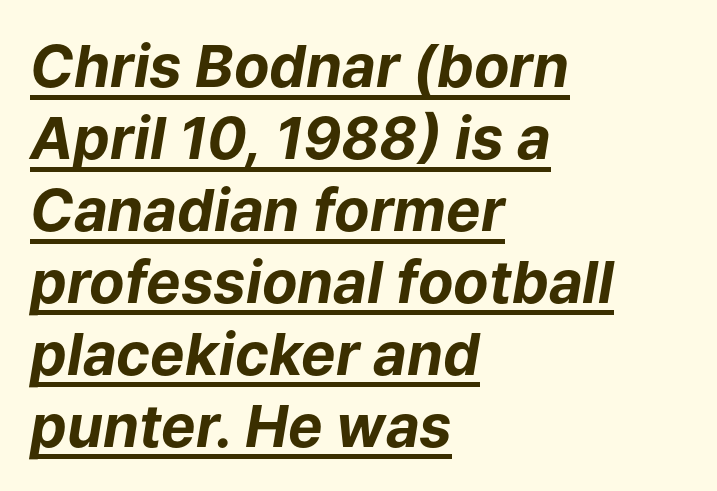
The image shows 58 px bold type, italic (leaning right); set left-aligned, line spacing 1.24x, normal letter spacing, underlined; low stroke contrast and a medium x-height.
